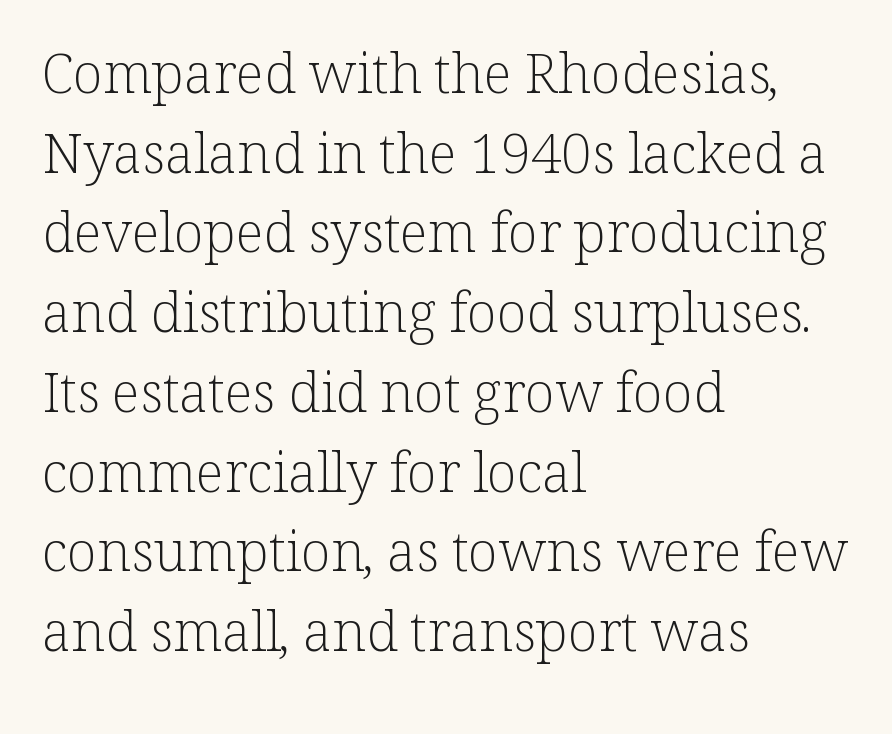
{"serif": "yes", "italic": "no", "bold": "no", "weight": "light", "width": "normal", "stroke_contrast": "low", "x_height": "medium", "monospaced": "no", "underline": "no", "align": "left", "line_spacing": "normal", "line_spacing_ratio": 1.45, "letter_spacing": "normal", "letter_spacing_em": 0.0, "glyph_px": 55}
